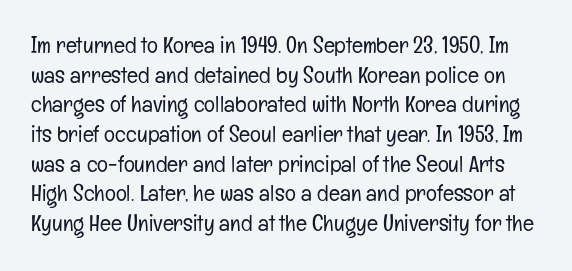
{"italic": "no", "bold": "no", "underline": "no", "line_spacing": "normal", "line_spacing_ratio": 1.29, "letter_spacing": "normal", "letter_spacing_em": 0.0, "glyph_px": 23}
